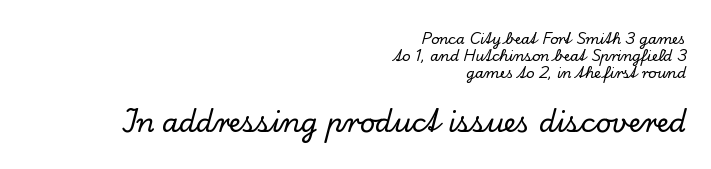
Q: Is the text italic (slanted)? A: Yes.
Q: Is the text underlined? A: No.
Q: How is the paragraph aligned? A: Right-aligned.
Q: Is the spacing between letters normal or unusually wide? A: Normal.
Q: Which block of text is set in a larger size, the first (top) or the second (bottom)? A: The second (bottom) one.
